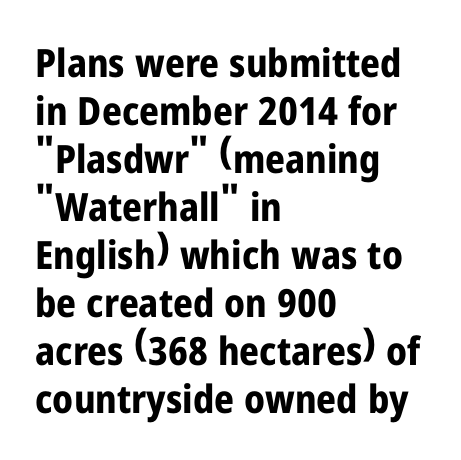
Q: Is the text bold? A: Yes.
Q: Is the text italic (slanted)? A: No, it is upright.
Q: Is the typeface a serif or a sans-serif typeface? A: Sans-serif.
Q: Is the text underlined? A: No.
Q: How is the paragraph aligned? A: Left-aligned.
Q: Is the spacing between letters normal or unusually wide? A: Normal.
Q: Width (condensed, normal, or wide)? A: Condensed.
Q: Stroke contrast? A: Low.
Q: x-height? A: Medium.
Q: Monospaced? A: No.
